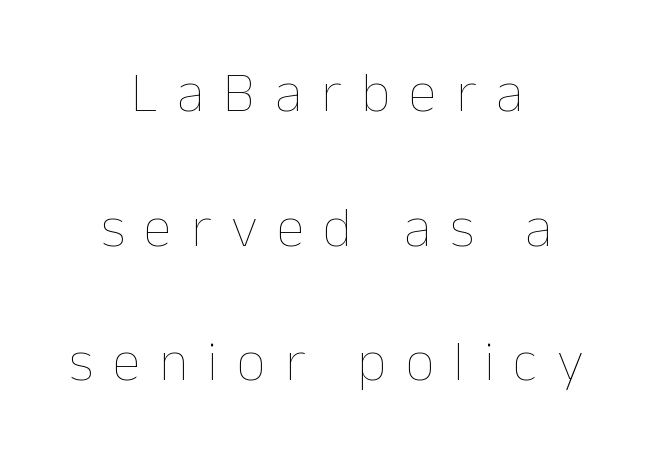
Think of a printed novel: that variable character pitch is what you see here. Ordinary non-slanted type is in use. The strip under each line holds only bare page. There is plenty of visible air inserted between adjacent glyphs.
